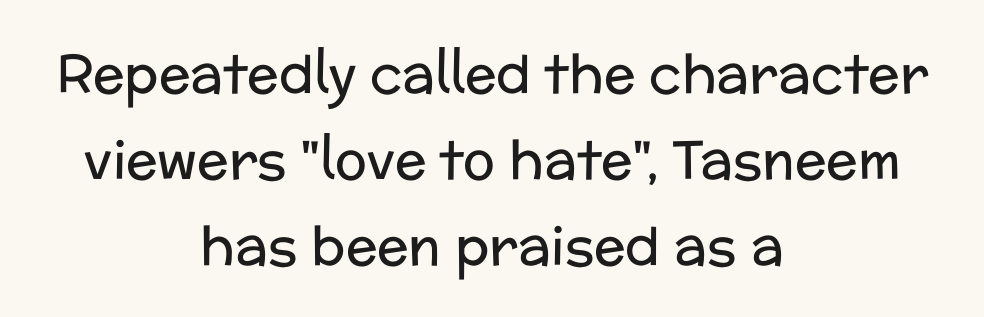
Q: Is the text bold? A: No.
Q: Is the text italic (slanted)? A: No, it is upright.
Q: Is the typeface a serif or a sans-serif typeface? A: Sans-serif.
Q: Is the text underlined? A: No.
Q: How is the paragraph aligned? A: Centered.
Q: Is the spacing between letters normal or unusually wide? A: Normal.
Q: Is the spacing between lines tight, normal or loose? A: Normal.
Q: Width (condensed, normal, or wide)? A: Normal.
Q: Stroke contrast? A: Low.
Q: x-height? A: Medium.
Q: Monospaced? A: No.
